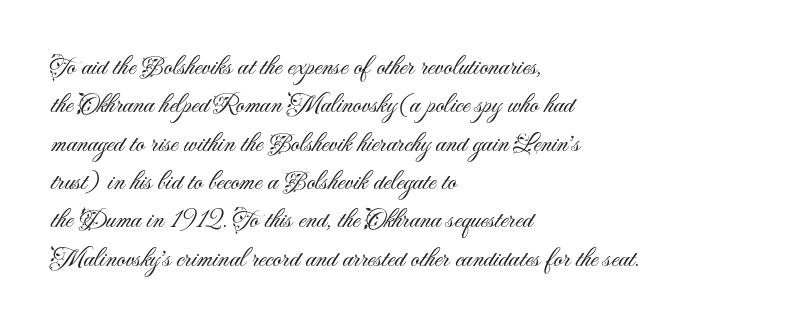
The image shows 27 px text type; set left-aligned, normal line spacing (1.42x), normal letter spacing, not underlined.
